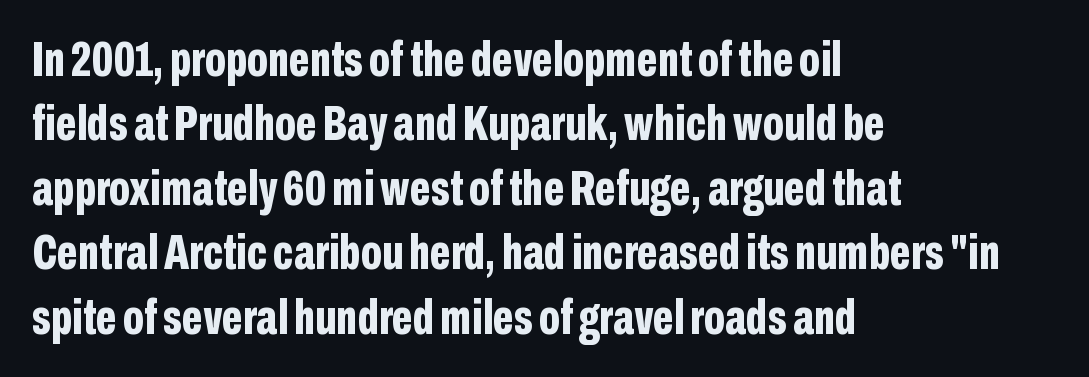
The image shows 50 px bold, condensed sans-serif type, upright; set left-aligned, normal line spacing (1.29x), normal letter spacing, not underlined; low stroke contrast and a medium x-height.
